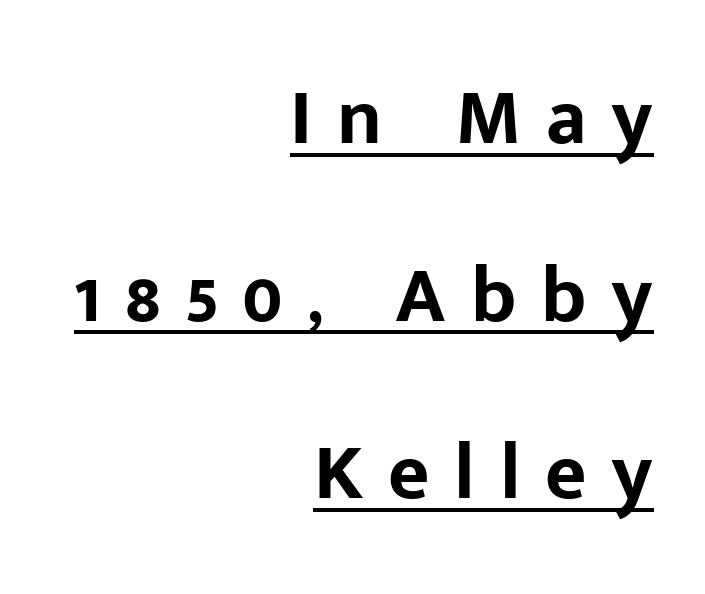
A student would call this right alignment; a typographer would say flush right, rag left. Caption: lettering with a line underneath. Someone cranked the tracking dial way up on this one. Spacing verdict: proportional, widths tailored to each character. Designer's note — italics off, roman on. The letters are bold, with thick, heavy strokes.
